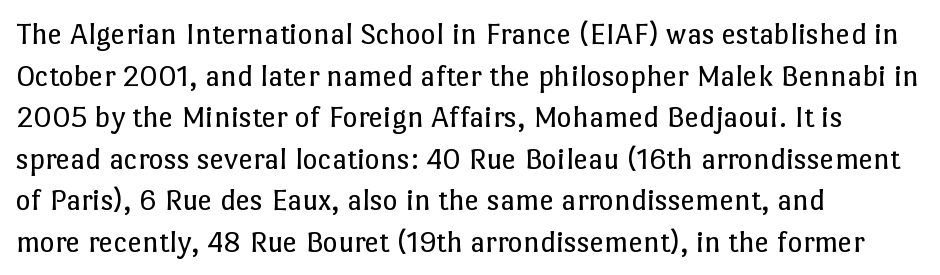
The image shows 32 px regular-weight type, upright; set left-aligned, normal line spacing (1.3x), normal letter spacing, not underlined; low stroke contrast and a medium x-height.
